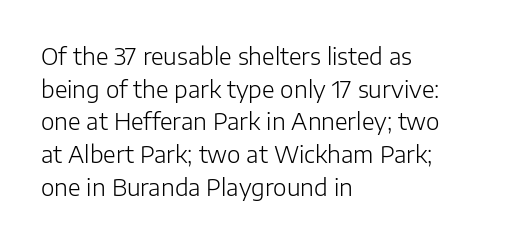
Characters follow at the spacing the type designer built in. The letterforms sit at book weight or below. Rendered with straight, roman letterforms. The rows are spaced the way most documents space them. The strip under each line holds only bare page.
